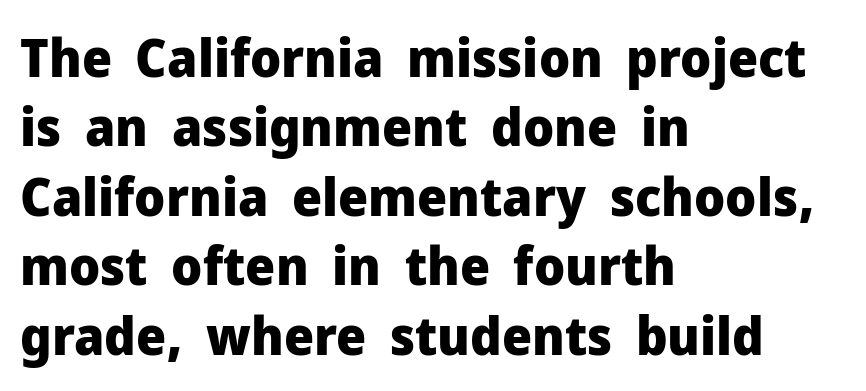
{"serif": "no", "italic": "no", "bold": "yes", "weight": "heavy", "width": "normal", "stroke_contrast": "low", "x_height": "medium", "monospaced": "no", "underline": "no", "align": "left", "line_spacing": "normal", "line_spacing_ratio": 1.31, "letter_spacing": "normal", "letter_spacing_em": 0.0, "glyph_px": 53}
